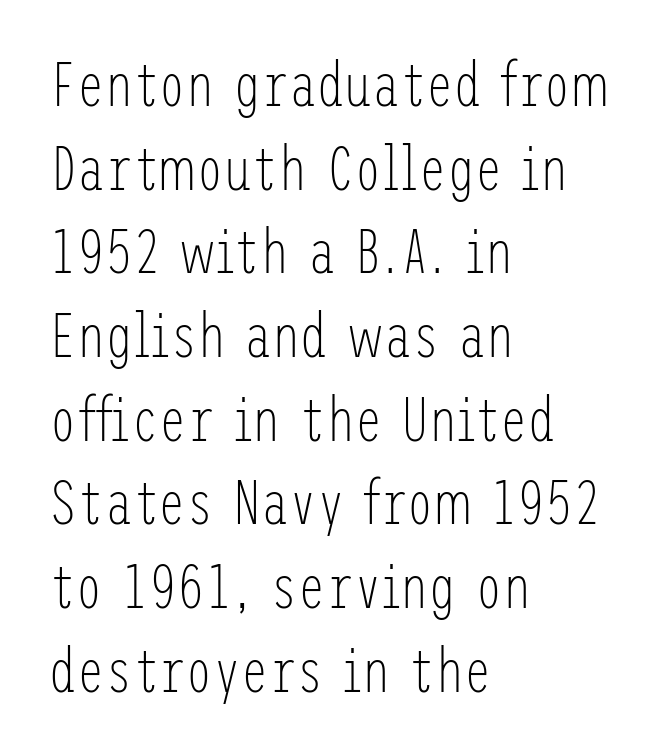
The image shows 62 px light, condensed sans-serif type, upright; set left-aligned, normal line spacing (1.35x), normal letter spacing, not underlined; low stroke contrast and a medium x-height.
